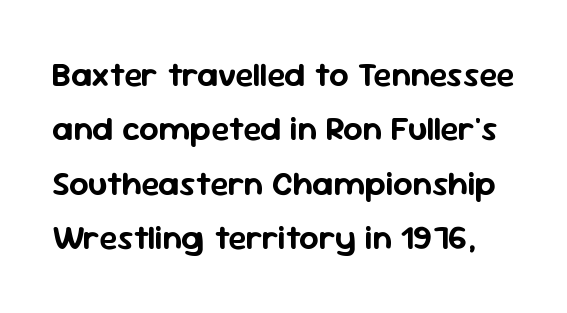
Q: Is the text italic (slanted)? A: No, it is upright.
Q: Is the typeface a serif or a sans-serif typeface? A: Sans-serif.
Q: Is the text underlined? A: No.
Q: Is the spacing between letters normal or unusually wide? A: Normal.
Q: Is the spacing between lines tight, normal or loose? A: Normal.
Q: Width (condensed, normal, or wide)? A: Normal.
Q: Stroke contrast? A: Low.
Q: x-height? A: Medium.
Q: Monospaced? A: No.
